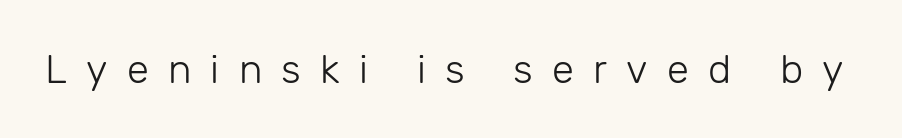
The image shows 40 px light sans-serif type, upright; set unusually wide letter spacing (+0.48 em), not underlined; low stroke contrast and a medium x-height.
